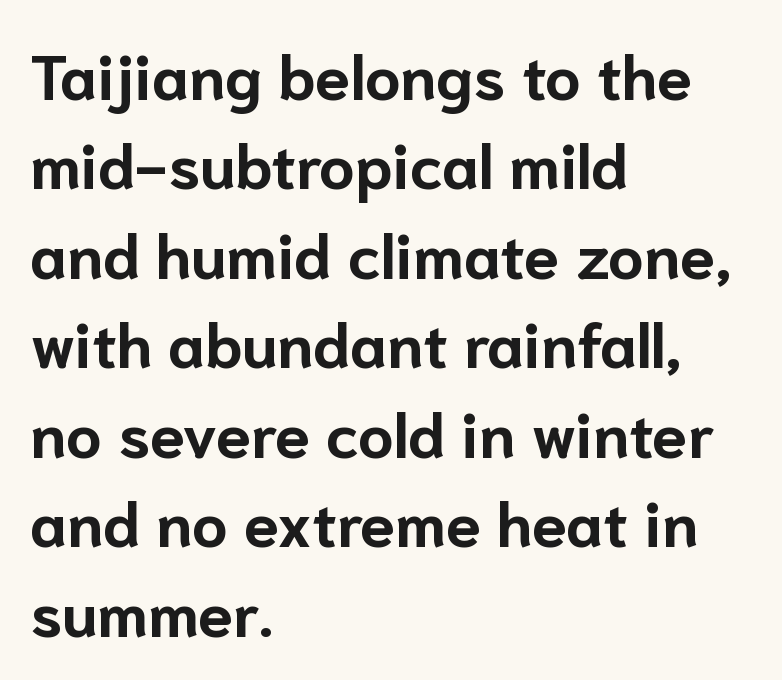
{"serif": "no", "italic": "no", "bold": "yes", "weight": "bold", "width": "normal", "stroke_contrast": "low", "x_height": "medium", "monospaced": "no", "underline": "no", "align": "left", "line_spacing": "normal", "line_spacing_ratio": 1.42, "letter_spacing": "normal", "letter_spacing_em": 0.0, "glyph_px": 63}
